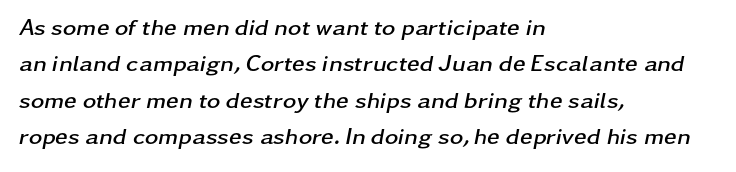
The image shows 23 px bold type, italic (leaning right); set left-aligned, normal line spacing (1.58x), normal letter spacing, not underlined.
